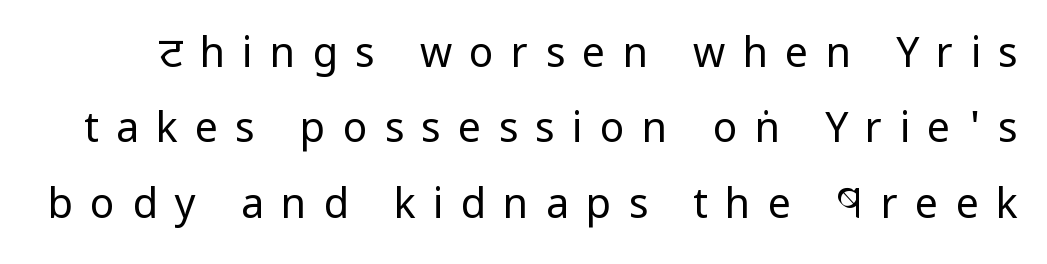
Each row of text sits above clean, open space. This sample uses a sans-serif face. Weight: not bold — regular or lighter. Is the letter spacing exaggerated? Yes — the characters are pushed far apart.
